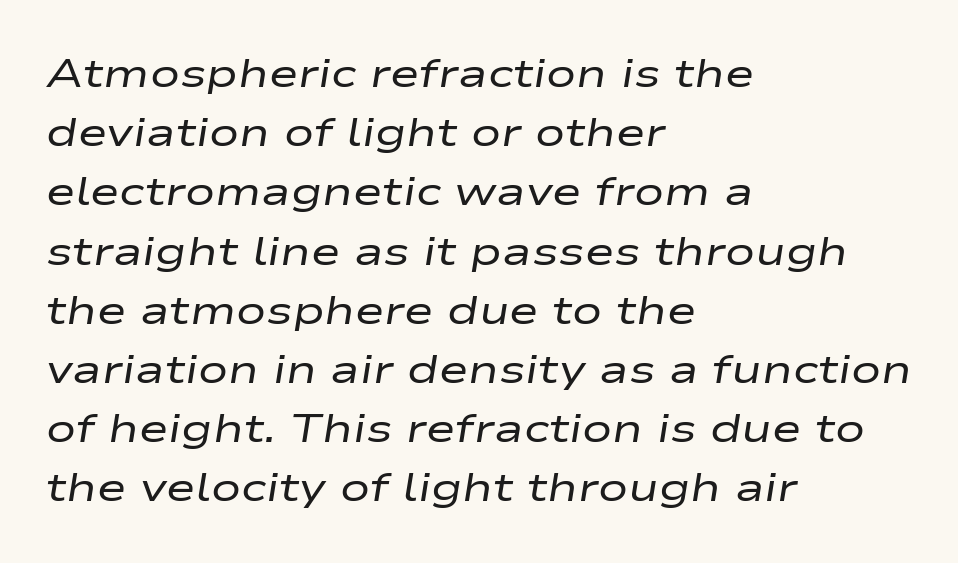
The passage is arranged the way most books set body copy — flush left. The space directly below the letters is spotless. The letterforms sit at book weight or below. This sample keeps an unexceptional amount of space between lines. Words appear dense and cohesive because spacing is normal. The glyphs look as if they've been sheared to an angle.
